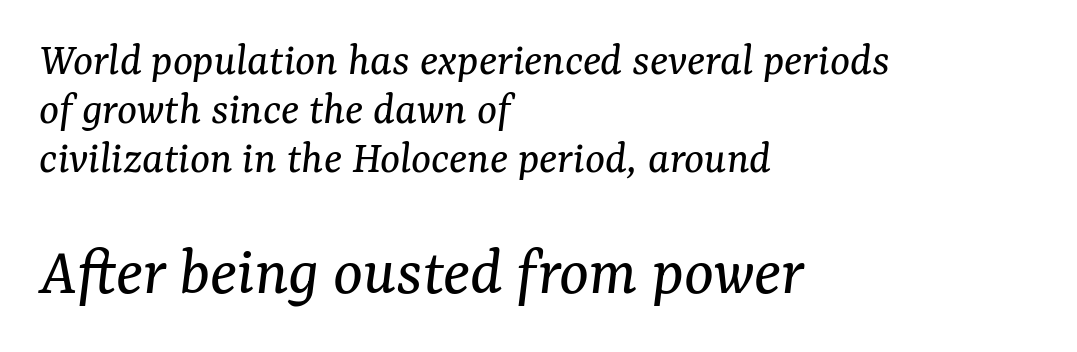
Q: Is the text bold? A: No.
Q: Is the text italic (slanted)? A: Yes, it leans right by about 7 degrees.
Q: Is the typeface a serif or a sans-serif typeface? A: Serif.
Q: Is the text underlined? A: No.
Q: How is the paragraph aligned? A: Left-aligned.
Q: Is the spacing between letters normal or unusually wide? A: Normal.
Q: Is the spacing between lines tight, normal or loose? A: Tight.
Q: Which block of text is set in a larger size, the first (top) or the second (bottom)? A: The second (bottom) one.
Q: Width (condensed, normal, or wide)? A: Normal.
Q: Stroke contrast? A: Medium.
Q: x-height? A: Medium.
Q: Monospaced? A: No.
